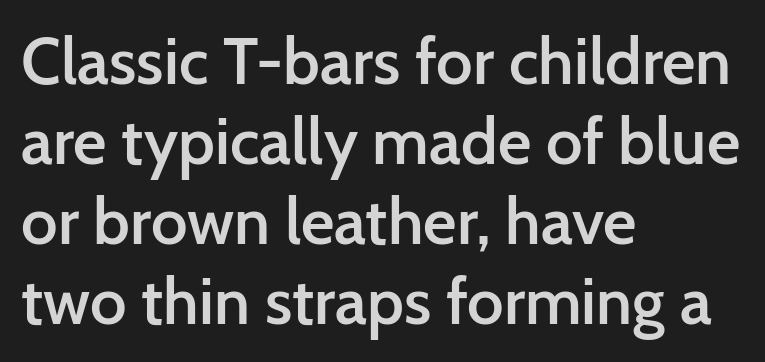
Q: Is the text bold? A: Semi-bold.
Q: Is the text italic (slanted)? A: No, it is upright.
Q: Is the typeface a serif or a sans-serif typeface? A: Sans-serif.
Q: Is the text underlined? A: No.
Q: How is the paragraph aligned? A: Left-aligned.
Q: Is the spacing between letters normal or unusually wide? A: Normal.
Q: Width (condensed, normal, or wide)? A: Normal.
Q: Stroke contrast? A: Low.
Q: x-height? A: Medium.
Q: Monospaced? A: No.
